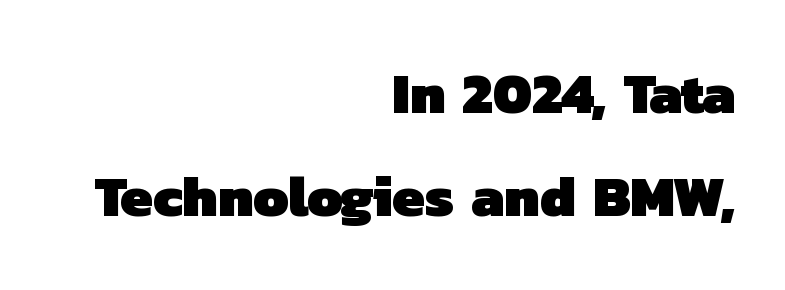
Q: Is the text bold? A: Yes.
Q: Is the typeface a serif or a sans-serif typeface? A: Sans-serif.
Q: Is the text underlined? A: No.
Q: How is the paragraph aligned? A: Right-aligned.
Q: Is the spacing between letters normal or unusually wide? A: Normal.
Q: Width (condensed, normal, or wide)? A: Normal.
Q: Stroke contrast? A: Low.
Q: x-height? A: Medium.
Q: Monospaced? A: No.
